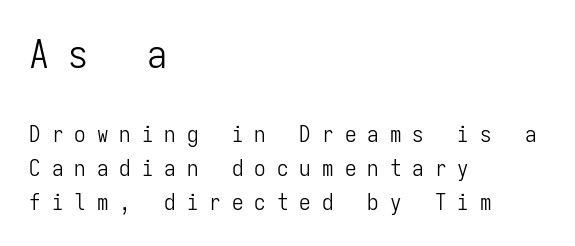
The typesetting does not lean heavy: it is not bold. Between one letter and the next there's a generous, obvious gap. Bigger letters appear in the top chunk; the bottom chunk is reduced. The lettering holds an erect, upright posture throughout.
